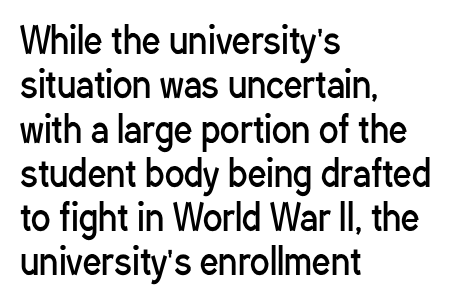
Think standard paragraph weight, or any step lighter than that. Spacing between characters is what you'd get straight out of the box. This sample uses an upright cut, with every glyph sitting square on the baseline. To sum up the face: it is a sans, with no serifs. The passage shown is typed in a proportional face where columns would drift.
